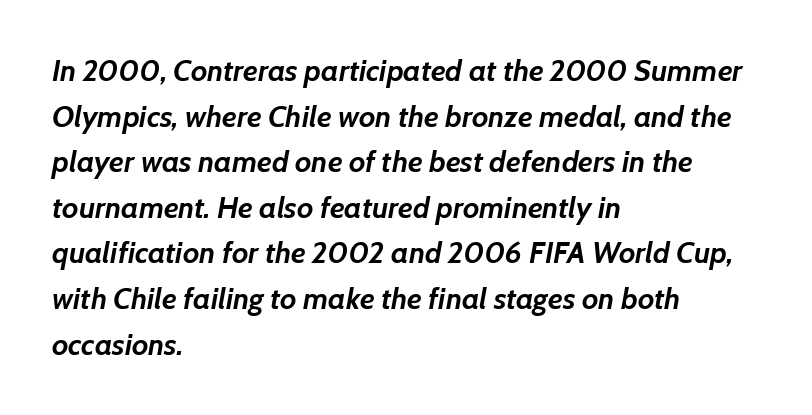
Alignment: flush left. Strokes here are thick enough to call this a true bold. Inter-character spacing is left at the font's built-in metrics. Posture: slanted. The passage shown is typed in a proportional face where columns would drift.
